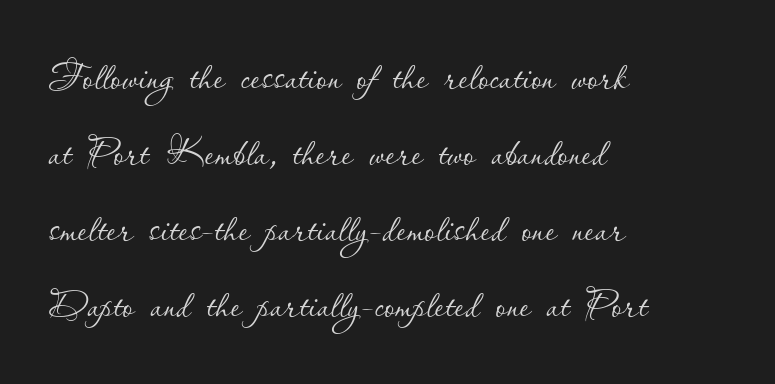
Clear beneath every line of the passage. One-word summary of the alignment: left. Think of a printed novel: that variable character pitch is what you see here. Students, observe: this is what conventionally led text looks like. Is the letter spacing exaggerated? No — it looks like the ordinary default.
